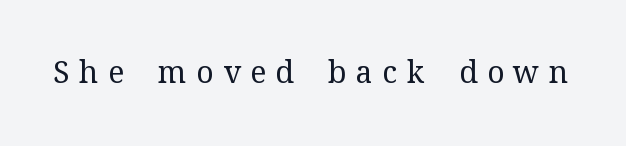
{"serif": "yes", "italic": "no", "bold": "no", "weight": "regular", "width": "normal", "stroke_contrast": "medium", "x_height": "medium", "monospaced": "no", "underline": "no", "letter_spacing": "wide", "letter_spacing_em": 0.32, "glyph_px": 30}
